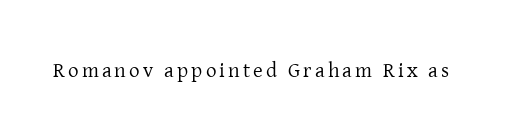
{"italic": "no", "bold": "no", "underline": "no", "glyph_px": 21}
